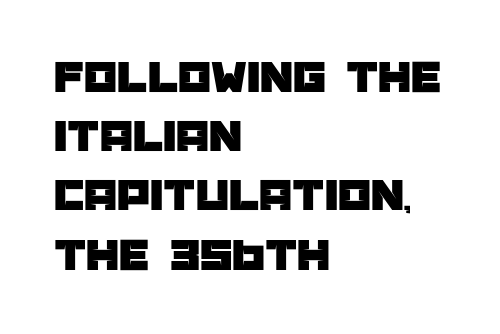
Q: Is the text italic (slanted)? A: No, it is upright.
Q: Is the typeface a serif or a sans-serif typeface? A: Sans-serif.
Q: Is the text underlined? A: No.
Q: How is the paragraph aligned? A: Left-aligned.
Q: Is the spacing between letters normal or unusually wide? A: Normal.
Q: Is the spacing between lines tight, normal or loose? A: Normal.
Q: Width (condensed, normal, or wide)? A: Normal.
Q: Stroke contrast? A: Low.
Q: x-height? A: Large.
Q: Monospaced? A: No.
